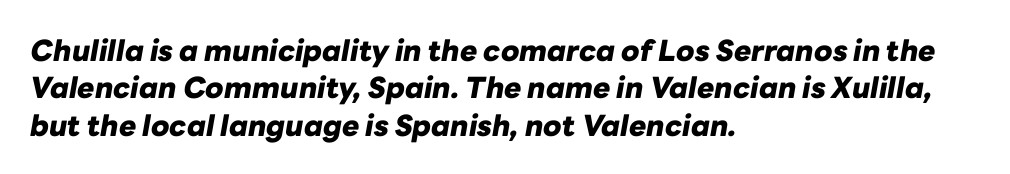
The image shows 29 px heavy type, italic (leaning right); set left-aligned, normal line spacing (1.29x), normal letter spacing, not underlined; low stroke contrast and a medium x-height.
